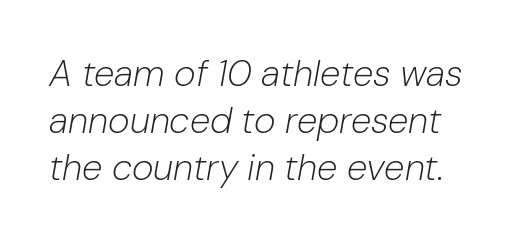
The image shows 37 px light type, italic (leaning right); set normal line spacing (1.27x), normal letter spacing, not underlined; low stroke contrast and a medium x-height.
